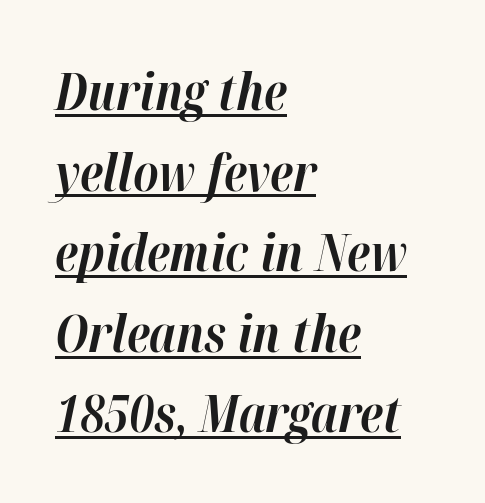
{"italic": "yes", "lean": "right", "slant_degrees": 12, "bold": "yes", "weight": "bold", "width": "normal", "stroke_contrast": "high", "x_height": "medium", "monospaced": "no", "underline": "yes", "align": "left", "line_spacing": "normal", "line_spacing_ratio": 1.58, "letter_spacing": "normal", "letter_spacing_em": 0.0, "glyph_px": 51}
